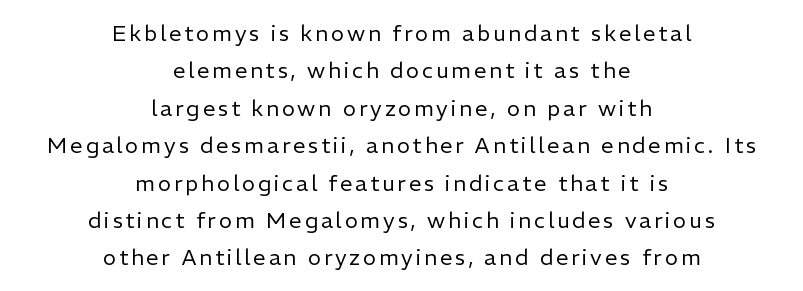
The image shows 22 px text type, upright; set centered, normal line spacing (1.7x), not underlined.
